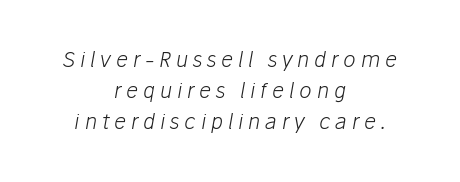
Q: Is the text bold? A: No.
Q: Is the text italic (slanted)? A: Yes, it leans right by about 10 degrees.
Q: Is the text underlined? A: No.
Q: How is the paragraph aligned? A: Centered.
Q: Is the spacing between letters normal or unusually wide? A: Unusually wide.
Q: Is the spacing between lines tight, normal or loose? A: Normal.
